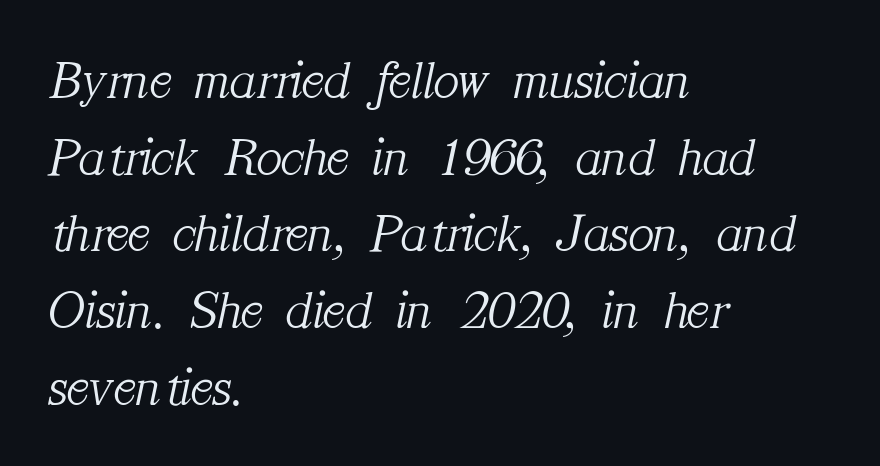
The image shows 54 px light serif type, italic (leaning right); set left-aligned, normal line spacing (1.42x), normal letter spacing, not underlined; medium stroke contrast and a medium x-height.
